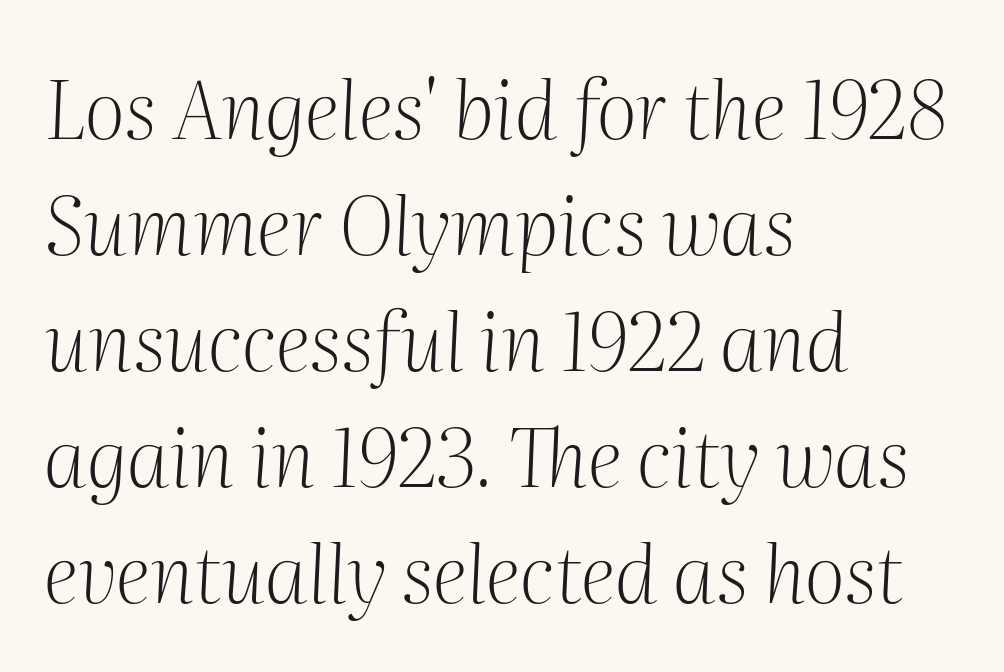
{"serif": "yes", "italic": "yes", "lean": "right", "slant_degrees": 2, "bold": "no", "weight": "light", "width": "normal", "stroke_contrast": "medium", "x_height": "medium", "monospaced": "no", "underline": "no", "align": "left", "line_spacing": "normal", "line_spacing_ratio": 1.45, "letter_spacing": "normal", "letter_spacing_em": 0.0, "glyph_px": 80}
